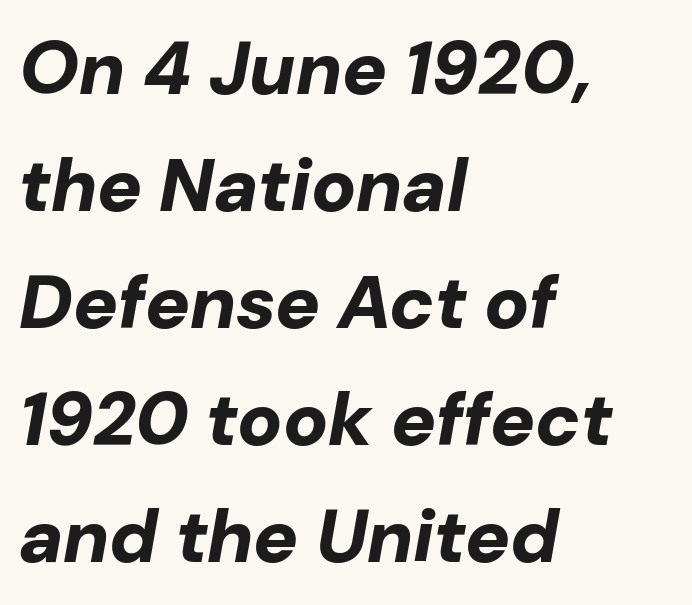
The image shows 75 px bold type, italic (leaning right); set left-aligned, normal line spacing (1.56x), normal letter spacing, not underlined; low stroke contrast and a medium x-height.
